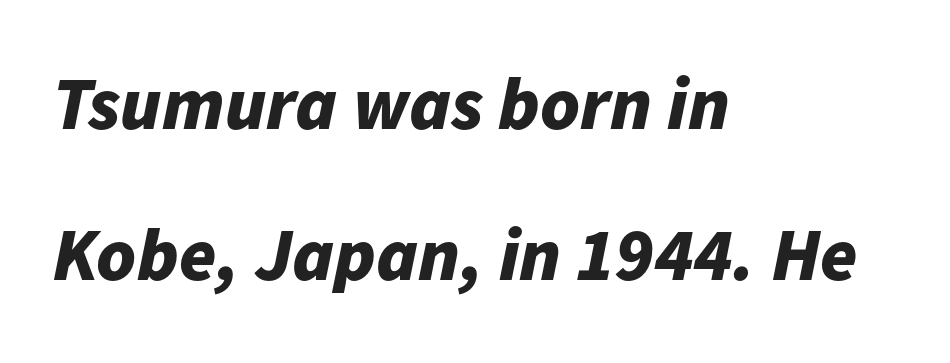
Q: Is the text bold? A: Yes.
Q: Is the text italic (slanted)? A: Yes, it leans right by about 11 degrees.
Q: Is the text underlined? A: No.
Q: How is the paragraph aligned? A: Left-aligned.
Q: Is the spacing between letters normal or unusually wide? A: Normal.
Q: Is the spacing between lines tight, normal or loose? A: Loose.
Q: Width (condensed, normal, or wide)? A: Normal.
Q: Stroke contrast? A: Low.
Q: x-height? A: Medium.
Q: Monospaced? A: No.
